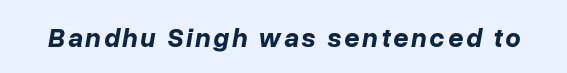
The image shows 27 px bold type, italic (leaning right); set not underlined.
